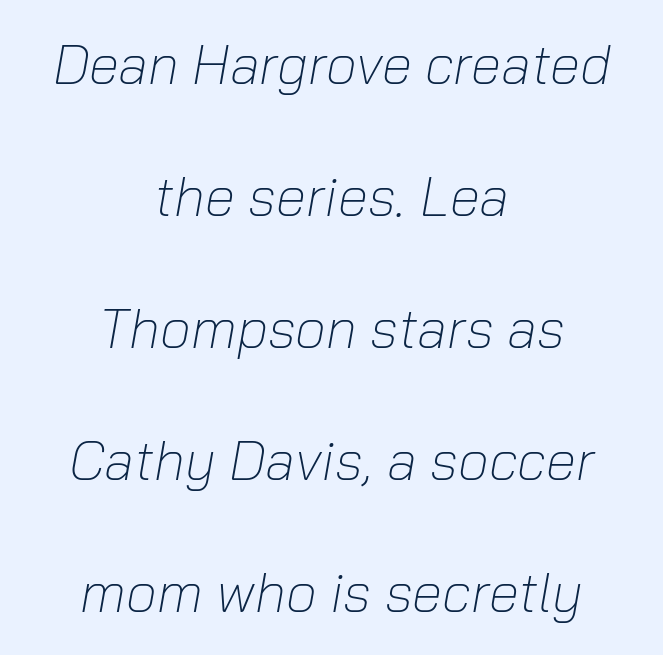
Q: Is the text bold? A: No.
Q: Is the text italic (slanted)? A: Yes, it leans right by about 10 degrees.
Q: Is the text underlined? A: No.
Q: How is the paragraph aligned? A: Centered.
Q: Is the spacing between letters normal or unusually wide? A: Normal.
Q: Is the spacing between lines tight, normal or loose? A: Loose.
Q: Width (condensed, normal, or wide)? A: Normal.
Q: Stroke contrast? A: Low.
Q: x-height? A: Medium.
Q: Monospaced? A: No.
